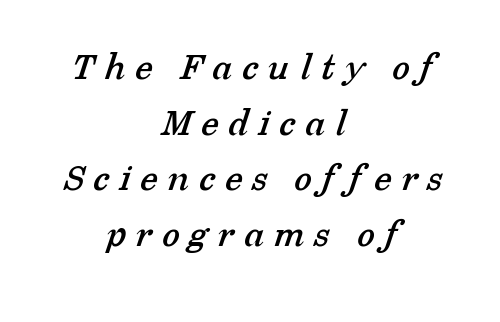
{"serif": "yes", "width": "normal", "stroke_contrast": "low", "x_height": "medium", "monospaced": "no", "underline": "no", "align": "center", "line_spacing": "normal", "line_spacing_ratio": 1.39, "letter_spacing": "wide", "letter_spacing_em": 0.25, "glyph_px": 40}
